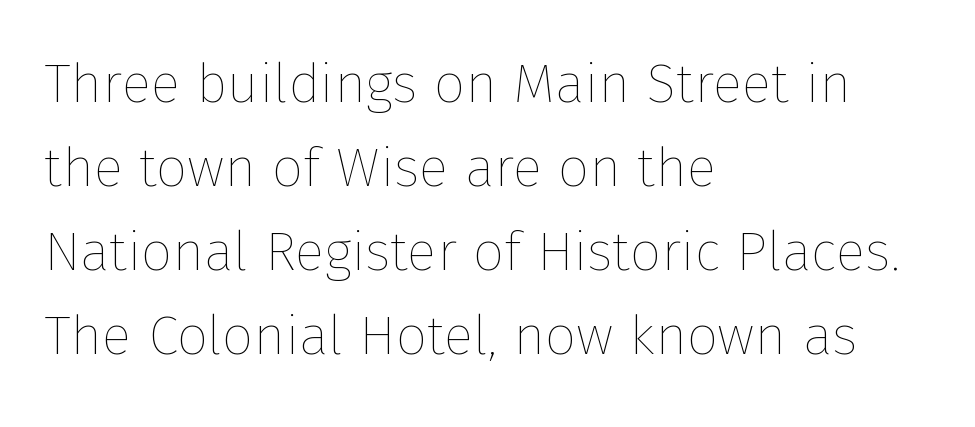
{"italic": "no", "bold": "no", "weight": "thin", "width": "normal", "stroke_contrast": "low", "x_height": "medium", "monospaced": "no", "underline": "no", "align": "left", "line_spacing": "normal", "line_spacing_ratio": 1.53, "letter_spacing": "normal", "letter_spacing_em": 0.0, "glyph_px": 55}
